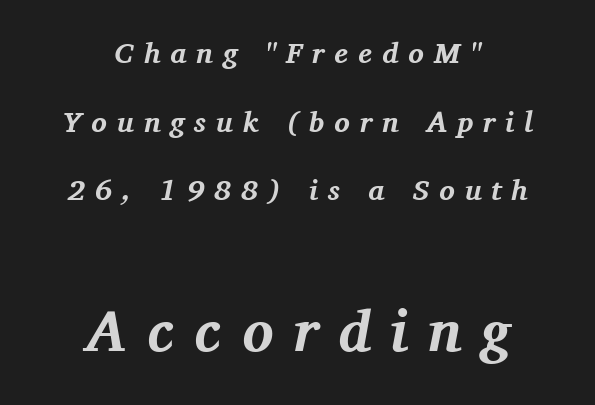
The image shows 58 px bold serif type, italic (leaning right); set centered, loose line spacing (2.37x), unusually wide letter spacing (+0.34 em), not underlined; the second (bottom) block is 2.0x larger; medium stroke contrast and a medium x-height.
